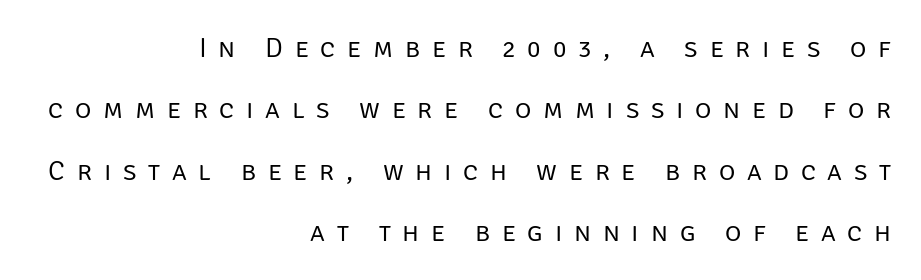
Q: Is the text bold? A: No.
Q: Is the text italic (slanted)? A: No, it is upright.
Q: Is the typeface a serif or a sans-serif typeface? A: Sans-serif.
Q: Is the text underlined? A: No.
Q: How is the paragraph aligned? A: Right-aligned.
Q: Is the spacing between letters normal or unusually wide? A: Unusually wide.
Q: Is the spacing between lines tight, normal or loose? A: Loose.
Q: Width (condensed, normal, or wide)? A: Normal.
Q: Stroke contrast? A: Low.
Q: x-height? A: Large.
Q: Monospaced? A: No.
